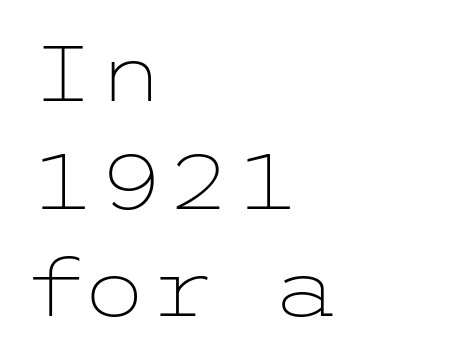
Q: Is the text bold? A: No.
Q: Is the text italic (slanted)? A: No, it is upright.
Q: Is the typeface a serif or a sans-serif typeface? A: Sans-serif.
Q: Is the text underlined? A: No.
Q: How is the paragraph aligned? A: Left-aligned.
Q: Is the spacing between letters normal or unusually wide? A: Normal.
Q: Is the spacing between lines tight, normal or loose? A: Normal.
Q: Width (condensed, normal, or wide)? A: Wide.
Q: Stroke contrast? A: Low.
Q: x-height? A: Medium.
